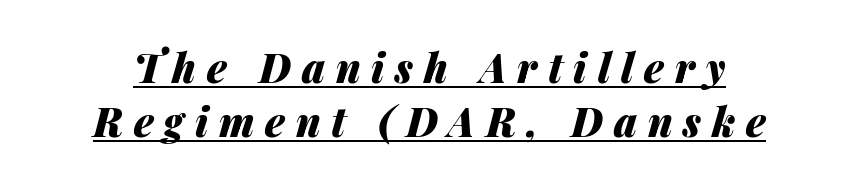
Spacing verdict: proportional, widths tailored to each character. The letters are bold, with thick, heavy strokes. Tall strokes in this sample are angled rather than plumb. Substantial extra tracking has been applied to these lines. Whoever set this chose a conventional vertical rhythm. Is there an underline? Yes — a line sits under the letters.
